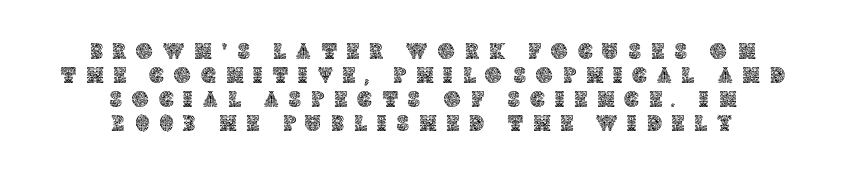
Q: Is the text italic (slanted)? A: No, it is upright.
Q: Is the text underlined? A: No.
Q: How is the paragraph aligned? A: Centered.
Q: Is the spacing between letters normal or unusually wide? A: Unusually wide.
Q: Is the spacing between lines tight, normal or loose? A: Tight.
